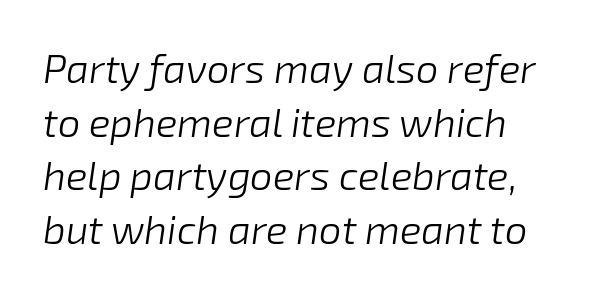
Teacher's note: observe the even left margin — that is flush-left alignment. Students, observe: this is what conventionally led text looks like. Letters rest on an invisible, unmarked baseline. You could call the tracking neutral — neither tight nor loose. Caption: face not bold, strokes unweighted. The rendering uses natural spacing where letterforms have individual widths.
